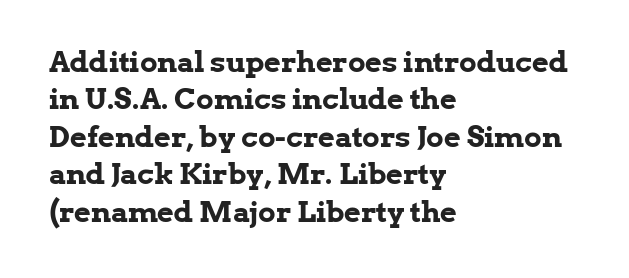
{"serif": "yes", "italic": "no", "bold": "yes", "weight": "bold", "width": "normal", "stroke_contrast": "low", "x_height": "medium", "monospaced": "no", "underline": "no", "align": "left", "line_spacing": "normal", "line_spacing_ratio": 1.29, "letter_spacing": "normal", "letter_spacing_em": 0.0, "glyph_px": 29}
